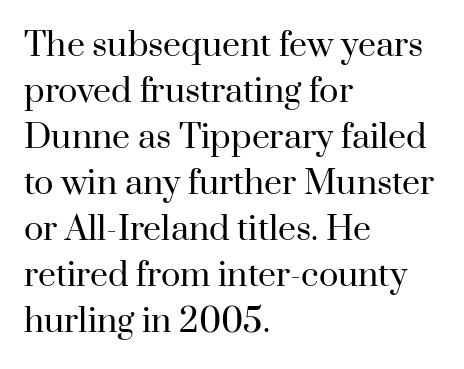
Tracking value appears to be zero — textbook default spacing. Descenders are the only things crossing below the line. Style check: upright. A typesetter would label this face a serif. Visually the block forms a straight wall on the left and a jagged coastline on the right.
